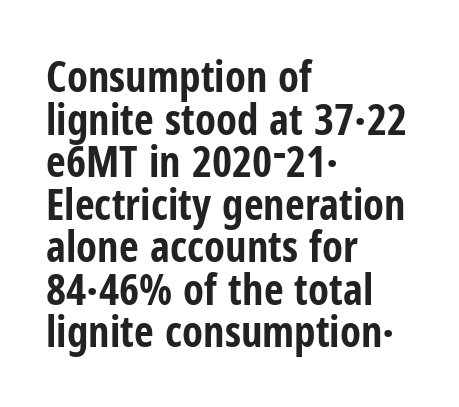
{"serif": "no", "italic": "no", "bold": "yes", "weight": "bold", "width": "condensed", "stroke_contrast": "low", "x_height": "medium", "monospaced": "no", "underline": "no", "align": "left", "line_spacing": "tight", "line_spacing_ratio": 0.99, "letter_spacing": "normal", "letter_spacing_em": 0.0, "glyph_px": 43}
